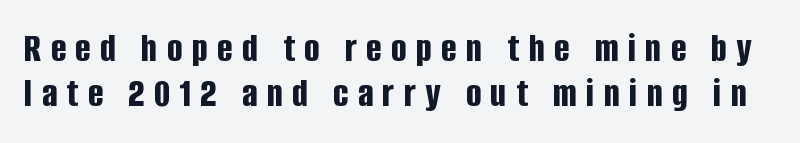
{"serif": "no", "italic": "no", "bold": "yes", "weight": "bold", "width": "condensed", "stroke_contrast": "low", "x_height": "large", "monospaced": "no", "underline": "no", "line_spacing": "tight", "line_spacing_ratio": 1.09, "letter_spacing": "wide", "letter_spacing_em": 0.23, "glyph_px": 41}
